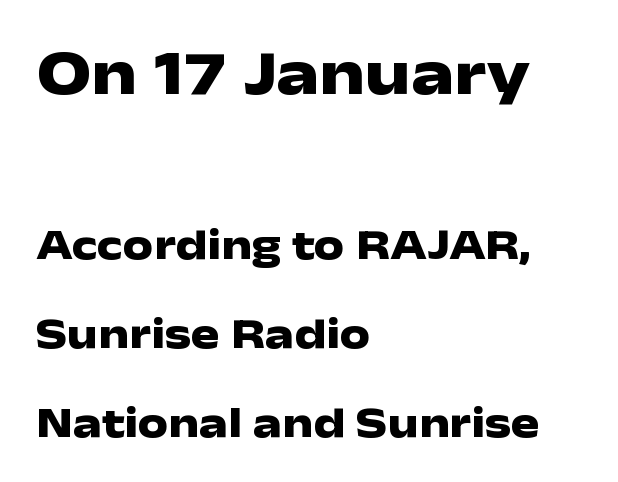
{"serif": "no", "italic": "no", "bold": "yes", "weight": "heavy", "width": "wide", "stroke_contrast": "low", "x_height": "medium", "monospaced": "no", "underline": "no", "align": "left", "line_spacing": "loose", "line_spacing_ratio": 2.07, "letter_spacing": "normal", "letter_spacing_em": 0.0, "larger_block": "first", "size_ratio": 1.49, "glyph_px": 64}
